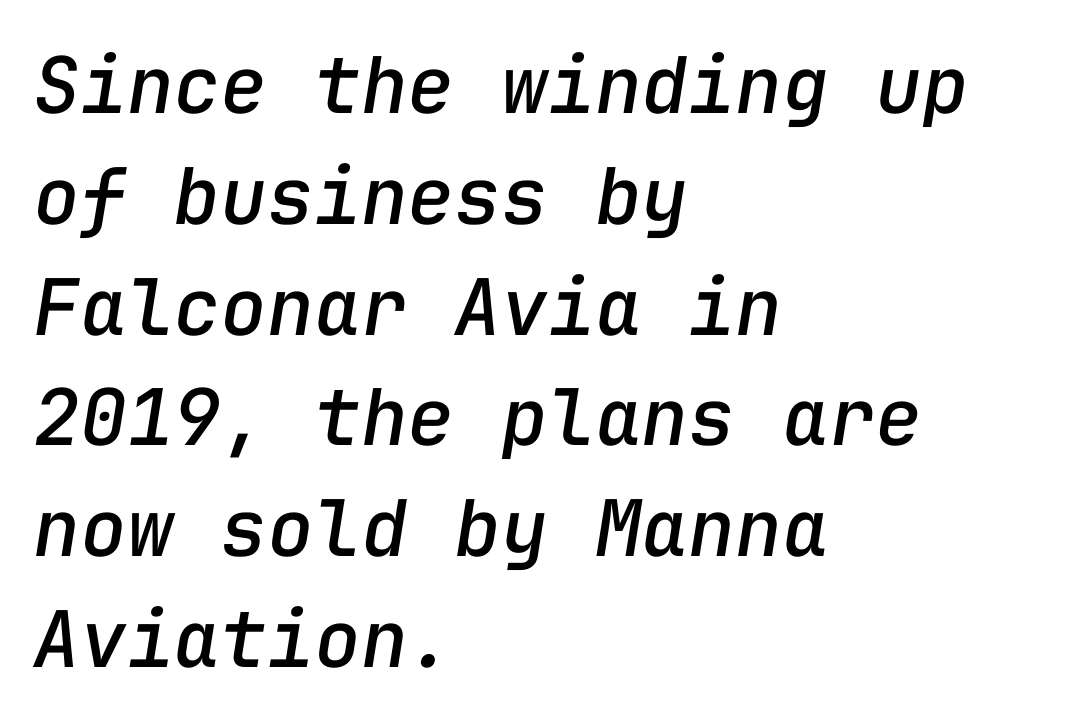
{"italic": "yes", "lean": "right", "slant_degrees": 9, "width": "normal", "stroke_contrast": "low", "x_height": "medium", "monospaced": "yes", "underline": "no", "align": "left", "line_spacing": "normal", "line_spacing_ratio": 1.42, "letter_spacing": "normal", "letter_spacing_em": 0.0, "glyph_px": 78}
